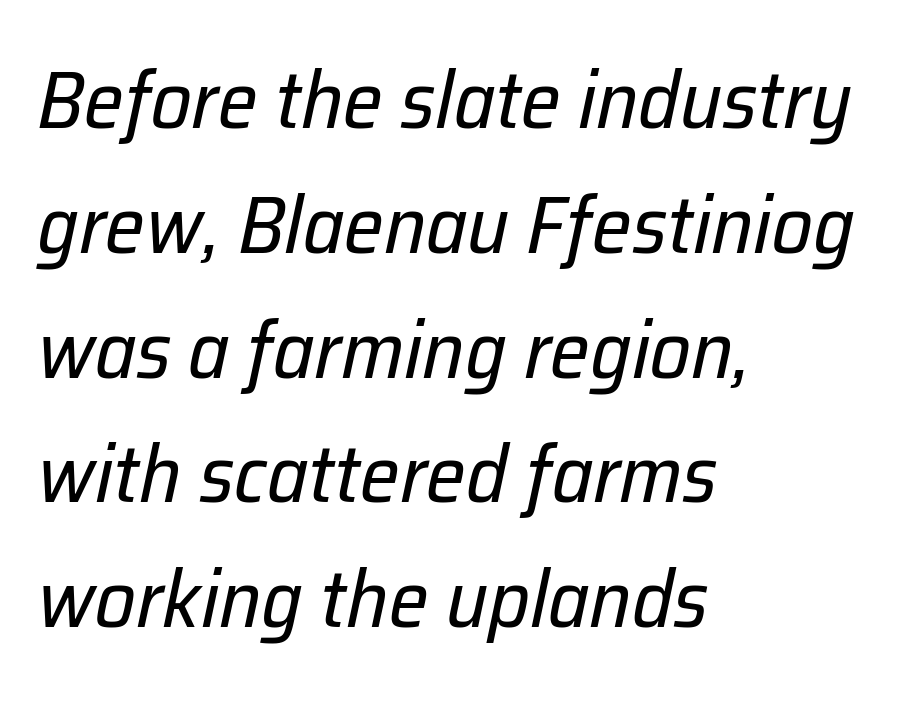
The image shows 80 px regular-weight type, italic (leaning right); set left-aligned, normal line spacing (1.56x), normal letter spacing, not underlined; low stroke contrast and a medium x-height.
